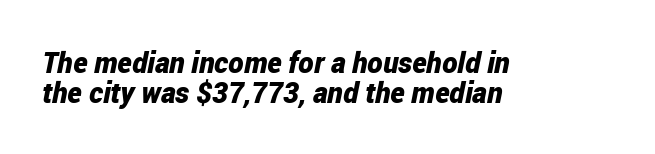
Is the type bold? Yes — the strokes are clearly thick and heavy. Do the characters align in a grid? No, the font is proportional. Interline gaps are noticeably narrow in this sample. The rendering keeps characters at their native spacing. The compositor pushed each line to the left boundary. A clean baseline with only descenders dipping below it.
